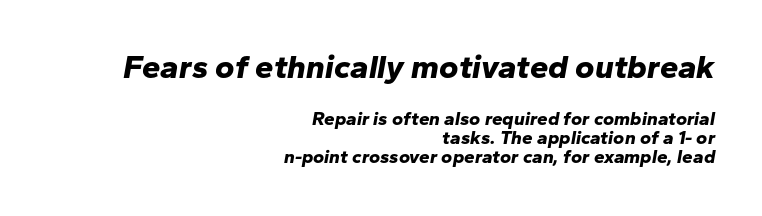
{"italic": "yes", "lean": "right", "slant_degrees": 10, "bold": "yes", "weight": "bold", "width": "normal", "stroke_contrast": "low", "x_height": "medium", "monospaced": "no", "underline": "no", "align": "right", "line_spacing": "tight", "line_spacing_ratio": 1.01, "letter_spacing": "normal", "letter_spacing_em": 0.0, "larger_block": "first", "size_ratio": 1.74, "glyph_px": 33}
